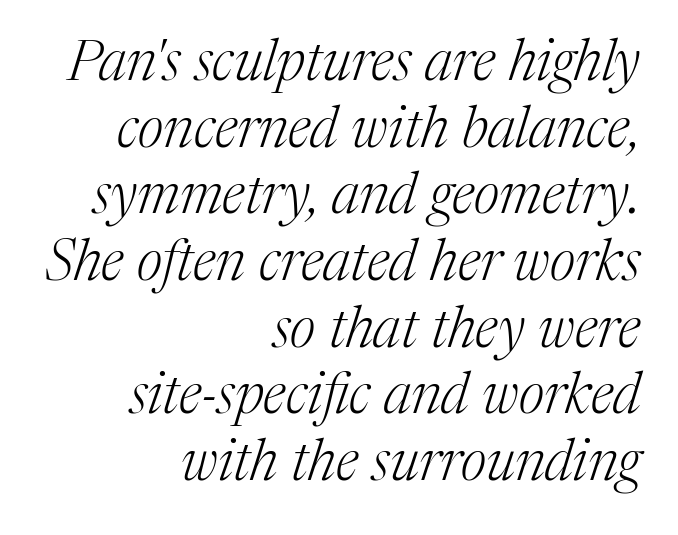
{"serif": "yes", "italic": "yes", "lean": "right", "slant_degrees": 17, "bold": "no", "weight": "light", "width": "normal", "stroke_contrast": "medium", "x_height": "medium", "monospaced": "no", "underline": "no", "align": "right", "line_spacing_ratio": 1.17, "letter_spacing": "normal", "letter_spacing_em": 0.0, "glyph_px": 57}
